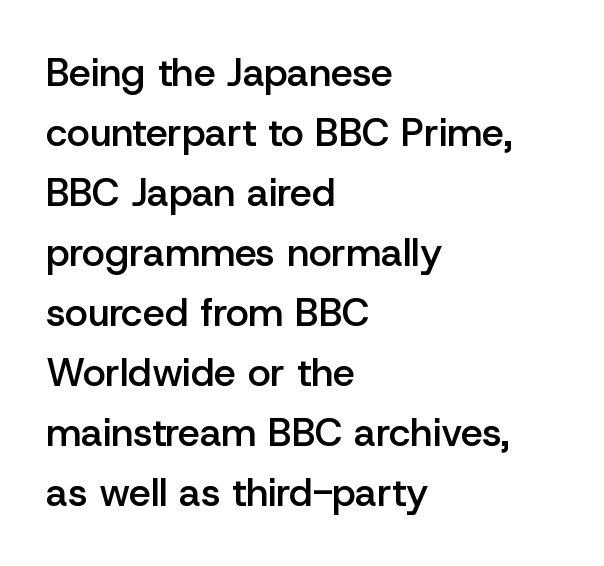
The image shows 39 px semibold sans-serif type, upright; set left-aligned, normal line spacing (1.54x), normal letter spacing, not underlined; low stroke contrast and a medium x-height.
